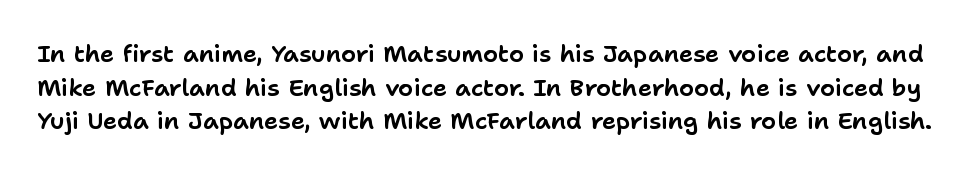
The image shows 24 px text type, upright; set normal line spacing (1.4x), normal letter spacing, not underlined.
